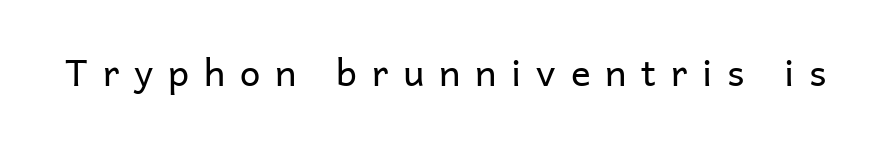
The image shows 37 px regular-weight sans-serif type, upright; set unusually wide letter spacing (+0.4 em), not underlined; low stroke contrast and a medium x-height.
